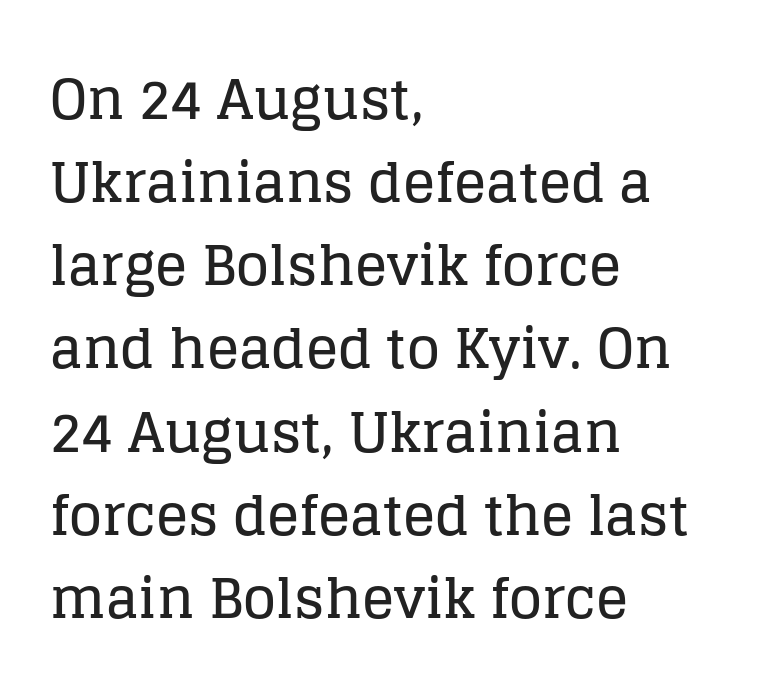
{"serif": "yes", "italic": "no", "width": "normal", "stroke_contrast": "low", "x_height": "large", "monospaced": "no", "underline": "no", "align": "left", "line_spacing": "normal", "line_spacing_ratio": 1.54, "letter_spacing": "normal", "letter_spacing_em": 0.0, "glyph_px": 54}
